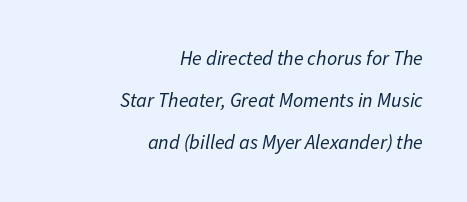
The image shows 20 px text type, italic (leaning right); set right-aligned, loose line spacing (2.11x), normal letter spacing, not underlined.
